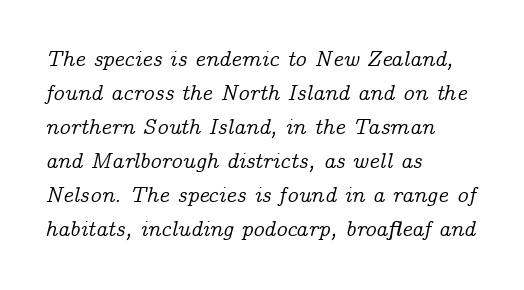
Q: Is the text italic (slanted)? A: Yes, it leans right by about 14 degrees.
Q: Is the text underlined? A: No.
Q: How is the paragraph aligned? A: Left-aligned.
Q: Is the spacing between letters normal or unusually wide? A: Normal.
Q: Is the spacing between lines tight, normal or loose? A: Normal.
